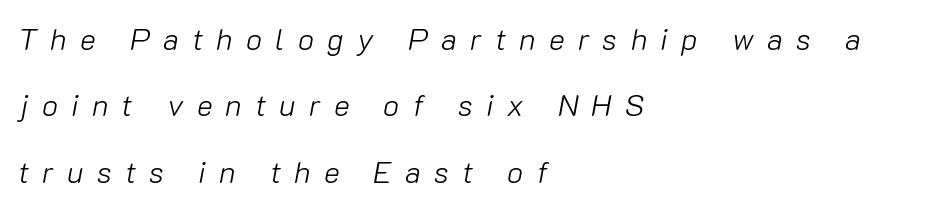
Is this a fixed-width face? No — the glyphs have proportional, varying widths. What stands out about the letter spacing? Its width — letters are far apart. Heaviness? Minimal to ordinary, like unemphasized prose. The strip under each line holds only bare page. Layout note: lines flush left.
